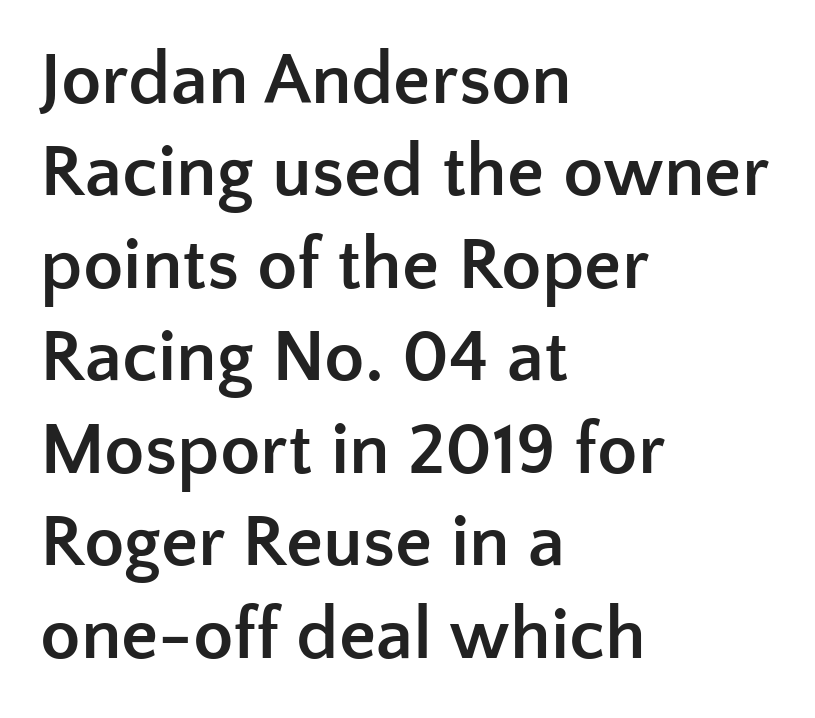
The image shows 74 px semibold sans-serif type, upright; set left-aligned, normal line spacing (1.25x), normal letter spacing, not underlined; low stroke contrast and a medium x-height.
